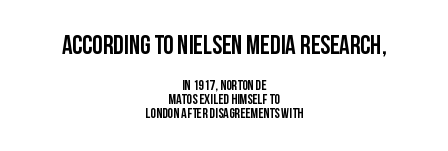
Has an underline been added? It has not. A roman cut, with each character standing at attention. If you squint, the top block still reads clearly — it's the larger of the two. A student would call this center alignment; a typographer would say set centered.
